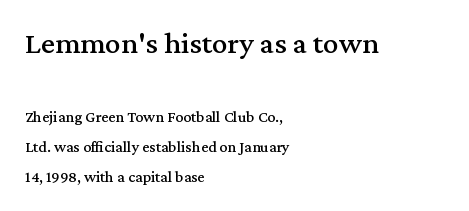
Q: Is the text italic (slanted)? A: No, it is upright.
Q: Is the typeface a serif or a sans-serif typeface? A: Serif.
Q: Is the text underlined? A: No.
Q: How is the paragraph aligned? A: Left-aligned.
Q: Is the spacing between letters normal or unusually wide? A: Normal.
Q: Which block of text is set in a larger size, the first (top) or the second (bottom)? A: The first (top) one.
Q: Width (condensed, normal, or wide)? A: Normal.
Q: Stroke contrast? A: Medium.
Q: x-height? A: Medium.
Q: Monospaced? A: No.
